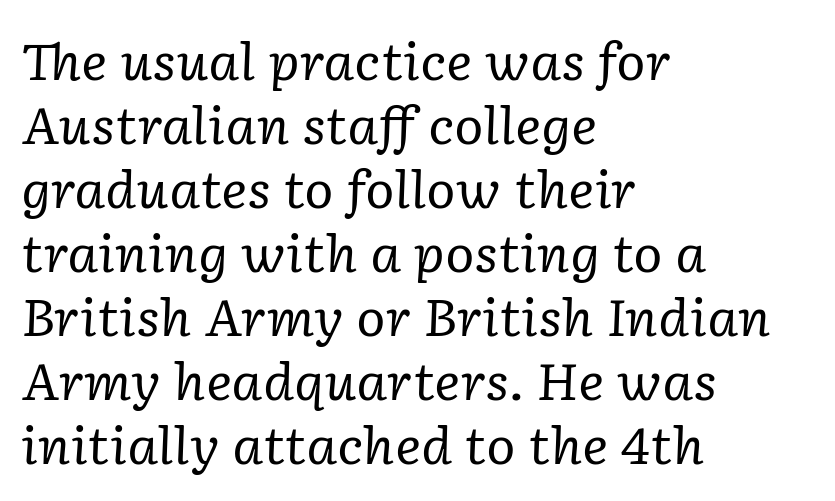
The image shows 50 px regular-weight serif type, italic (leaning right); set left-aligned, normal line spacing (1.28x), normal letter spacing, not underlined; low stroke contrast and a medium x-height.
